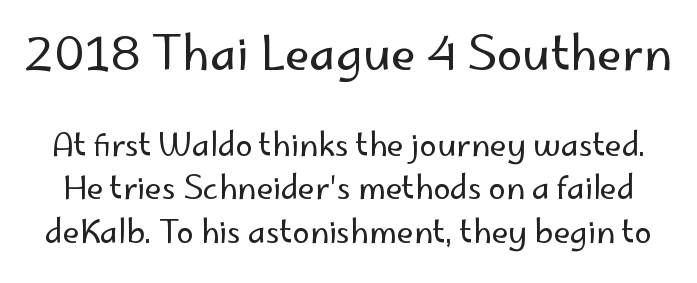
The image shows 46 px regular-weight sans-serif type, upright; set normal line spacing (1.41x), normal letter spacing, not underlined; the first (top) block is 1.48x larger; low stroke contrast and a small x-height.
